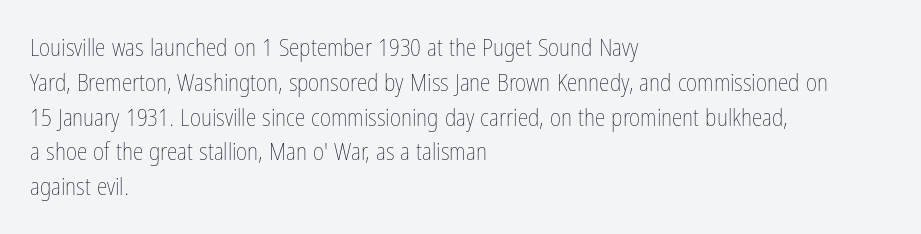
{"italic": "no", "bold": "no", "underline": "no", "align": "left", "line_spacing": "normal", "line_spacing_ratio": 1.45, "letter_spacing": "normal", "letter_spacing_em": 0.0, "glyph_px": 24}
